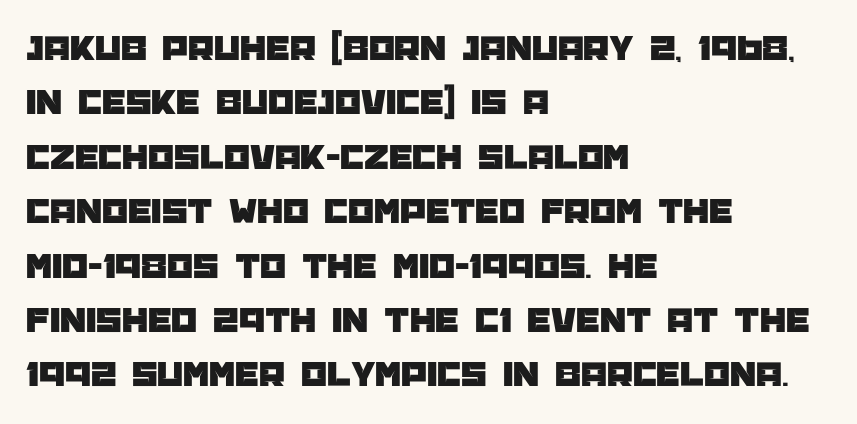
Q: Is the text italic (slanted)? A: No, it is upright.
Q: Is the typeface a serif or a sans-serif typeface? A: Sans-serif.
Q: Is the text underlined? A: No.
Q: How is the paragraph aligned? A: Left-aligned.
Q: Is the spacing between letters normal or unusually wide? A: Normal.
Q: Is the spacing between lines tight, normal or loose? A: Normal.
Q: Width (condensed, normal, or wide)? A: Normal.
Q: Stroke contrast? A: Low.
Q: x-height? A: Large.
Q: Monospaced? A: No.
